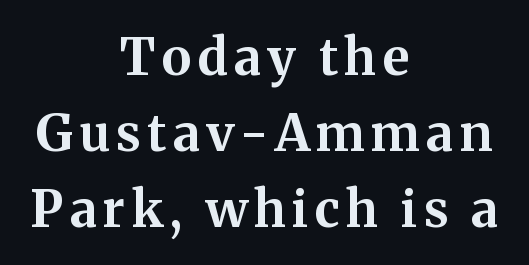
The image shows 51 px bold serif type, upright; set centered, normal line spacing (1.49x), not underlined; medium stroke contrast and a medium x-height.
